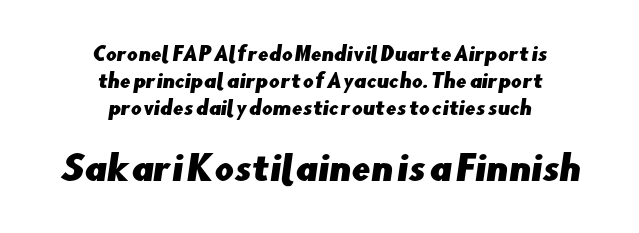
Q: Is the typeface a serif or a sans-serif typeface? A: Sans-serif.
Q: Is the text underlined? A: No.
Q: How is the paragraph aligned? A: Centered.
Q: Is the spacing between letters normal or unusually wide? A: Normal.
Q: Is the spacing between lines tight, normal or loose? A: Normal.
Q: Which block of text is set in a larger size, the first (top) or the second (bottom)? A: The second (bottom) one.
Q: Width (condensed, normal, or wide)? A: Normal.
Q: Stroke contrast? A: Low.
Q: x-height? A: Small.
Q: Monospaced? A: No.
